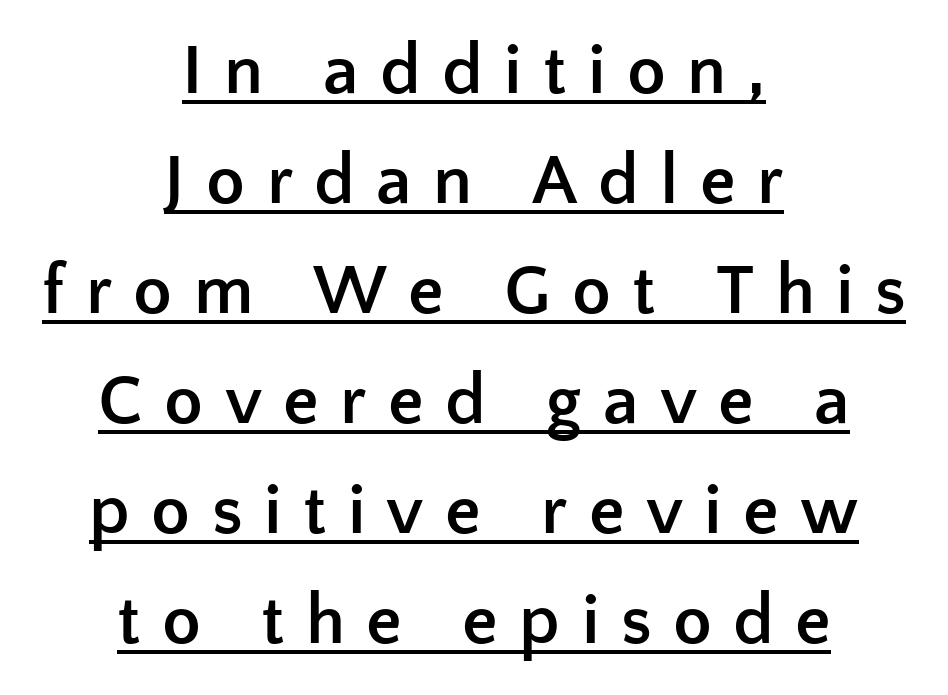
Q: Is the text bold? A: Yes.
Q: Is the text italic (slanted)? A: No, it is upright.
Q: Is the typeface a serif or a sans-serif typeface? A: Sans-serif.
Q: Is the text underlined? A: Yes.
Q: How is the paragraph aligned? A: Centered.
Q: Is the spacing between letters normal or unusually wide? A: Unusually wide.
Q: Is the spacing between lines tight, normal or loose? A: Normal.
Q: Width (condensed, normal, or wide)? A: Normal.
Q: Stroke contrast? A: Low.
Q: x-height? A: Medium.
Q: Monospaced? A: No.
